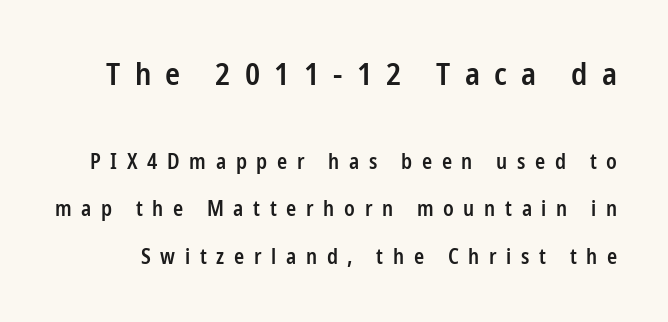
{"serif": "no", "italic": "no", "bold": "semi", "weight": "semibold", "width": "condensed", "stroke_contrast": "low", "x_height": "medium", "monospaced": "no", "underline": "no", "line_spacing": "loose", "line_spacing_ratio": 2.26, "letter_spacing": "wide", "letter_spacing_em": 0.46, "larger_block": "first", "size_ratio": 1.48, "glyph_px": 31}
